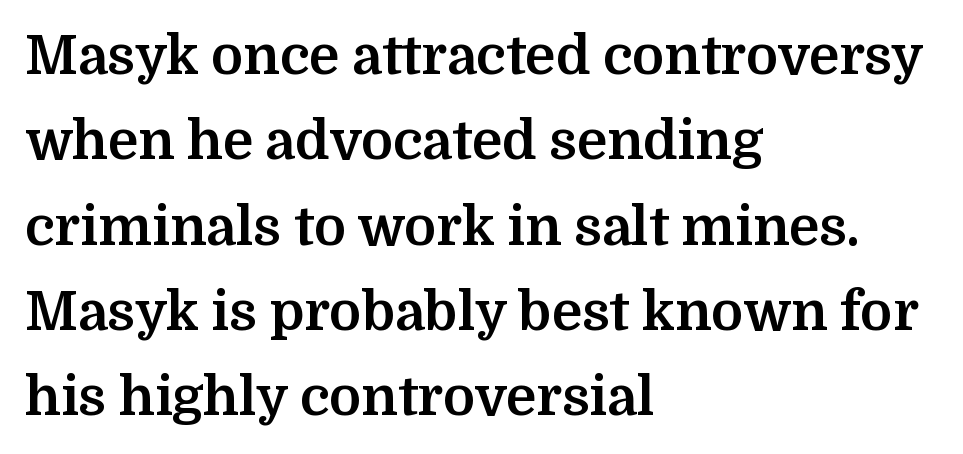
The image shows 54 px bold serif type, upright; set left-aligned, normal line spacing (1.58x), normal letter spacing, not underlined; medium stroke contrast and a medium x-height.
